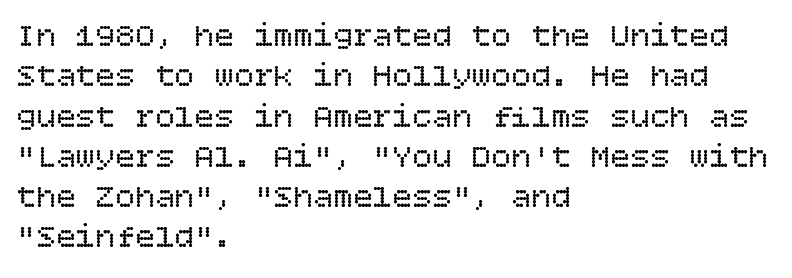
The image shows 33 px regular-weight type, upright; set left-aligned, line spacing 1.22x, normal letter spacing, not underlined; low stroke contrast and a large x-height.
